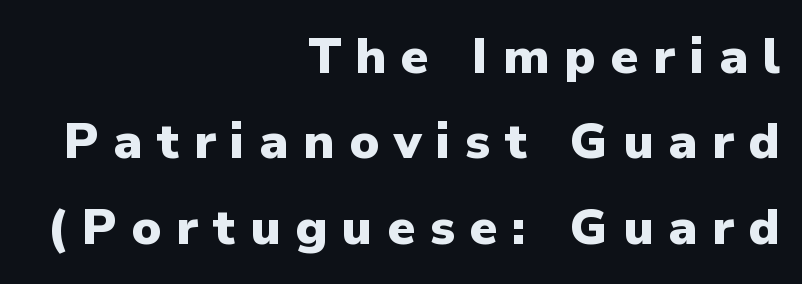
Q: Is the text bold? A: Yes.
Q: Is the text italic (slanted)? A: No, it is upright.
Q: Is the typeface a serif or a sans-serif typeface? A: Sans-serif.
Q: Is the text underlined? A: No.
Q: How is the paragraph aligned? A: Right-aligned.
Q: Is the spacing between letters normal or unusually wide? A: Unusually wide.
Q: Width (condensed, normal, or wide)? A: Normal.
Q: Stroke contrast? A: Low.
Q: x-height? A: Medium.
Q: Monospaced? A: No.
